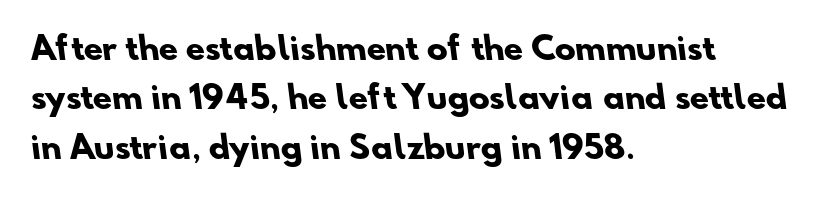
The image shows 31 px heavy sans-serif type; set left-aligned, normal line spacing (1.59x), normal letter spacing, not underlined; low stroke contrast and a small x-height.
